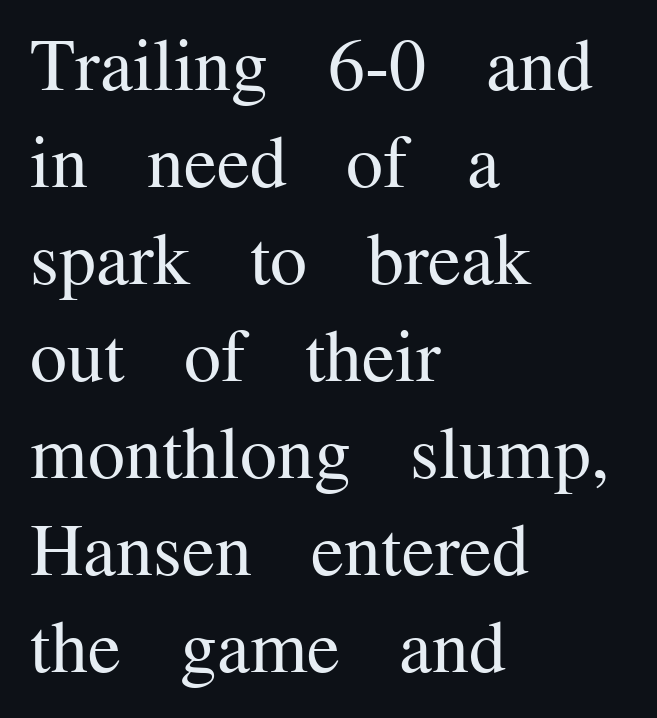
Q: Is the text bold? A: No.
Q: Is the text italic (slanted)? A: No, it is upright.
Q: Is the typeface a serif or a sans-serif typeface? A: Serif.
Q: Is the text underlined? A: No.
Q: How is the paragraph aligned? A: Left-aligned.
Q: Is the spacing between letters normal or unusually wide? A: Normal.
Q: Is the spacing between lines tight, normal or loose? A: Normal.
Q: Width (condensed, normal, or wide)? A: Normal.
Q: Stroke contrast? A: Medium.
Q: x-height? A: Medium.
Q: Monospaced? A: No.
